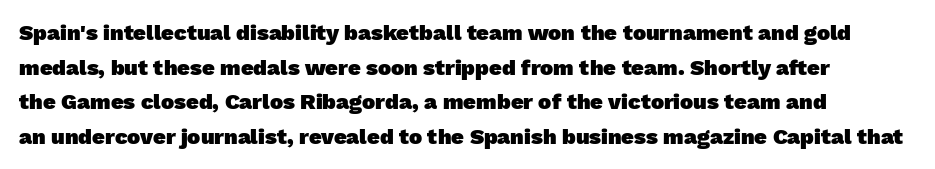
Q: Is the text bold? A: Yes.
Q: Is the text underlined? A: No.
Q: How is the paragraph aligned? A: Left-aligned.
Q: Is the spacing between letters normal or unusually wide? A: Normal.
Q: Is the spacing between lines tight, normal or loose? A: Normal.
